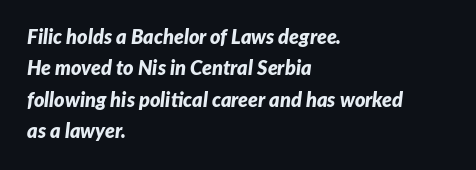
{"italic": "yes", "lean": "right", "slant_degrees": 7, "bold": "yes", "underline": "no", "align": "left", "line_spacing": "normal", "line_spacing_ratio": 1.57, "letter_spacing": "normal", "letter_spacing_em": 0.0, "glyph_px": 20}
